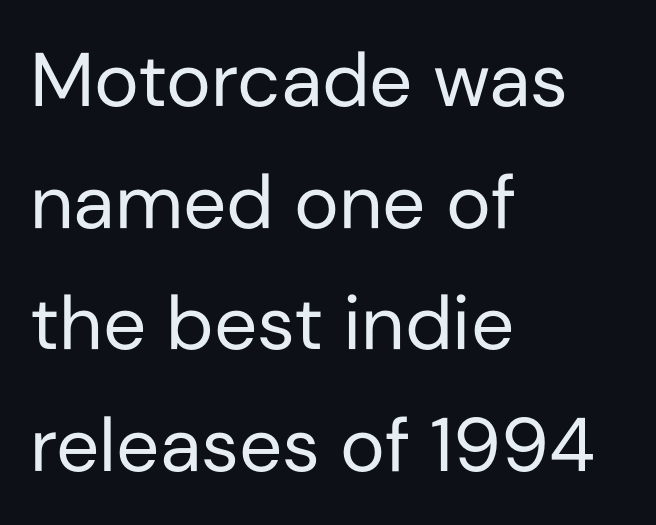
{"serif": "no", "italic": "no", "bold": "no", "weight": "regular", "width": "normal", "stroke_contrast": "low", "x_height": "medium", "monospaced": "no", "underline": "no", "align": "left", "line_spacing": "normal", "line_spacing_ratio": 1.6, "letter_spacing": "normal", "letter_spacing_em": 0.0, "glyph_px": 76}
